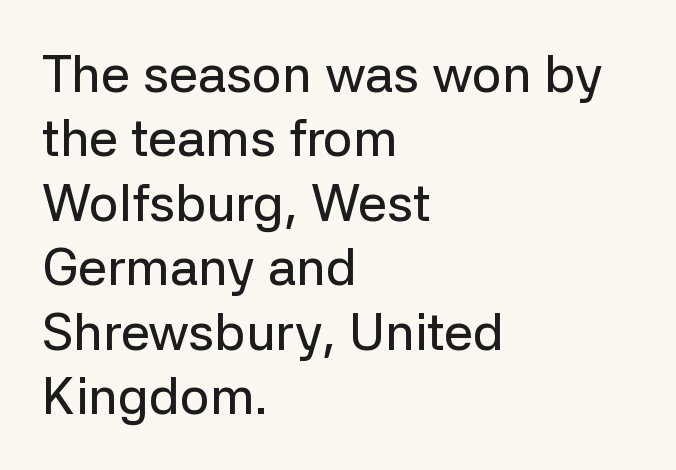
{"serif": "no", "italic": "no", "width": "normal", "stroke_contrast": "low", "x_height": "medium", "monospaced": "no", "underline": "no", "align": "left", "line_spacing_ratio": 1.24, "letter_spacing": "normal", "letter_spacing_em": 0.0, "glyph_px": 52}
